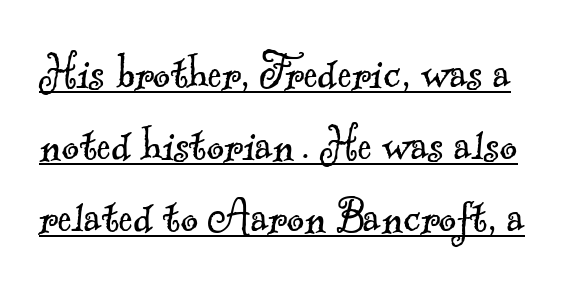
The image shows 54 px light serif type; set normal line spacing (1.33x), normal letter spacing, underlined; a small x-height.
